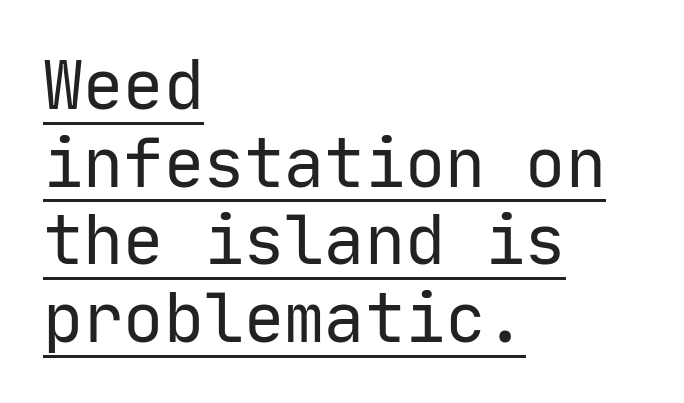
The image shows 67 px regular-weight sans-serif type, upright, monospaced; set left-aligned, line spacing 1.16x, normal letter spacing, underlined; low stroke contrast and a medium x-height.
